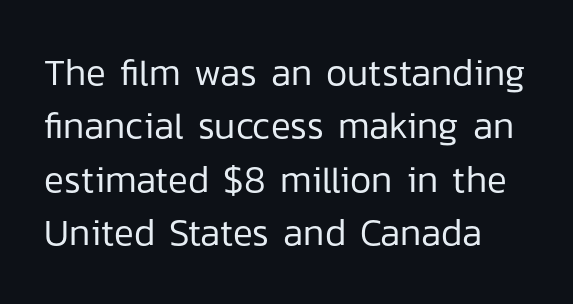
Spacing verdict: proportional, widths tailored to each character. The passage shown is not underscored anywhere. Short note: letters normally spaced. The font family rendered here belongs to the sans-serif group. Posture: vertical.
